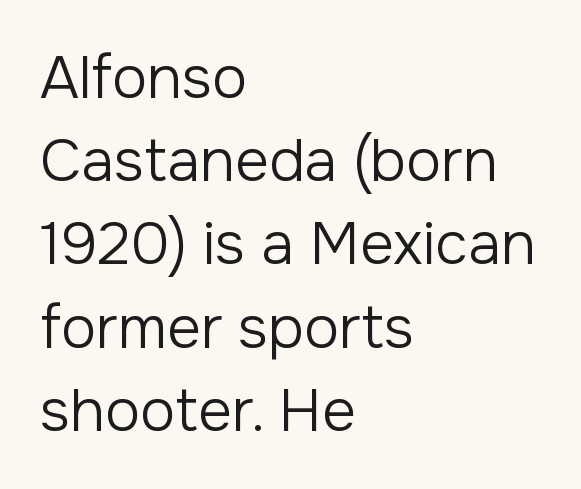
{"serif": "no", "italic": "no", "bold": "no", "weight": "regular", "width": "normal", "stroke_contrast": "low", "x_height": "medium", "monospaced": "no", "underline": "no", "align": "left", "line_spacing": "normal", "line_spacing_ratio": 1.41, "letter_spacing": "normal", "letter_spacing_em": 0.0, "glyph_px": 59}
